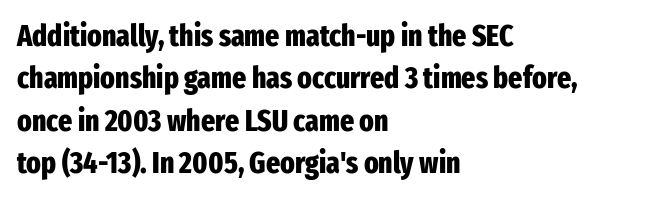
{"serif": "no", "italic": "no", "bold": "yes", "weight": "heavy", "width": "condensed", "stroke_contrast": "low", "x_height": "medium", "monospaced": "no", "underline": "no", "align": "left", "line_spacing": "normal", "line_spacing_ratio": 1.41, "letter_spacing": "normal", "letter_spacing_em": 0.0, "glyph_px": 30}
